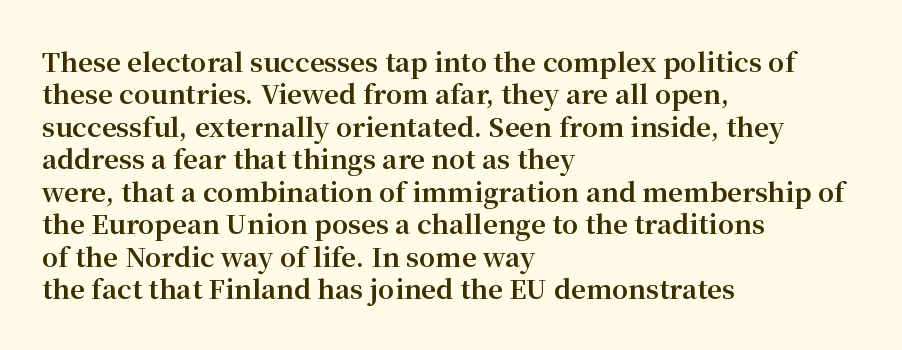
The image shows 26 px bold type, upright; set left-aligned, normal line spacing (1.25x), normal letter spacing, not underlined.
